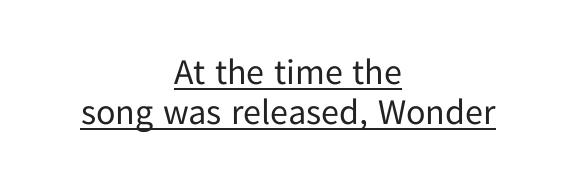
Is this a fixed-width face? No — the glyphs have proportional, varying widths. The typography opts for an upright posture over an oblique one. The vertical gap from one line to the next is small. Teacher's note: observe the equal gaps on both sides — that is centered alignment. Check the space under the baseline: a stroke is drawn there.
